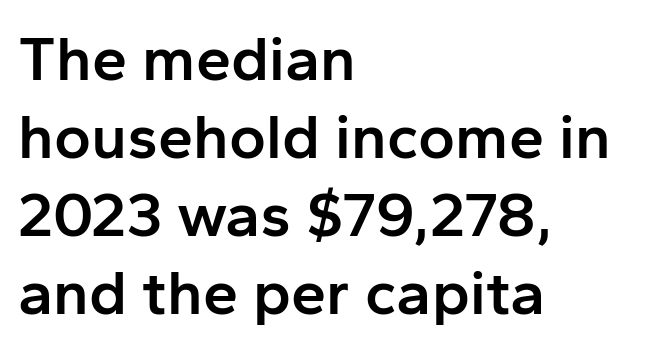
The image shows 63 px semibold sans-serif type, upright; set left-aligned, line spacing 1.24x, normal letter spacing, not underlined; low stroke contrast and a medium x-height.
